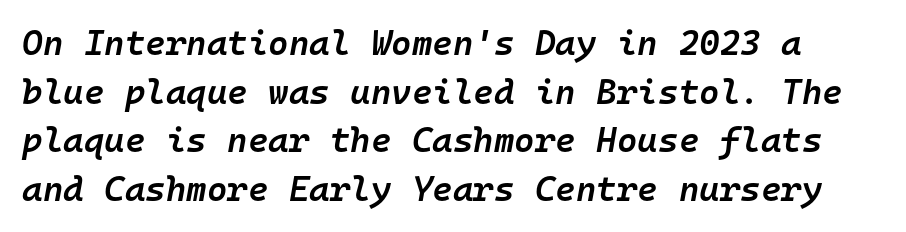
{"italic": "yes", "lean": "right", "slant_degrees": 10, "bold": "semi", "weight": "semibold", "width": "normal", "stroke_contrast": "low", "x_height": "medium", "monospaced": "yes", "underline": "no", "line_spacing": "normal", "line_spacing_ratio": 1.39, "letter_spacing": "normal", "letter_spacing_em": 0.0, "glyph_px": 35}
